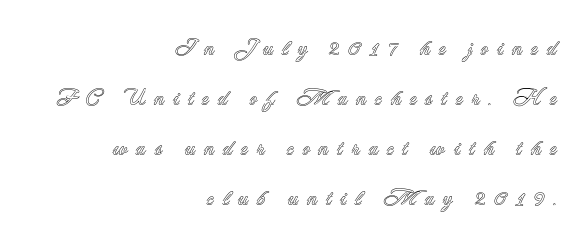
Q: Is the text italic (slanted)? A: Yes.
Q: Is the text underlined? A: No.
Q: How is the paragraph aligned? A: Right-aligned.
Q: Is the spacing between letters normal or unusually wide? A: Unusually wide.
Q: Is the spacing between lines tight, normal or loose? A: Loose.
